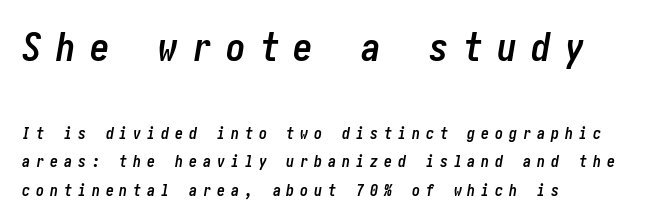
Q: Is the text bold? A: Yes.
Q: Is the text italic (slanted)? A: Yes, it leans right by about 10 degrees.
Q: Is the text underlined? A: No.
Q: How is the paragraph aligned? A: Left-aligned.
Q: Is the spacing between letters normal or unusually wide? A: Unusually wide.
Q: Which block of text is set in a larger size, the first (top) or the second (bottom)? A: The first (top) one.
Q: Width (condensed, normal, or wide)? A: Condensed.
Q: Stroke contrast? A: Low.
Q: x-height? A: Medium.
